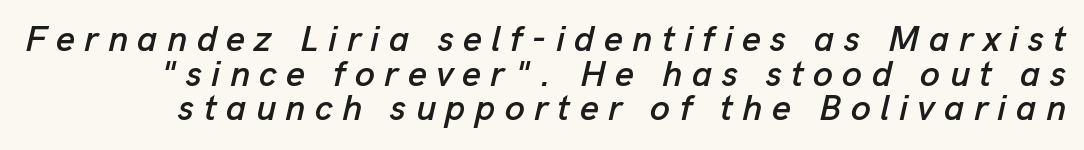
The image shows 36 px text type, italic (leaning right); set tight line spacing (0.96x), unusually wide letter spacing (+0.26 em), not underlined; low stroke contrast and a medium x-height.
